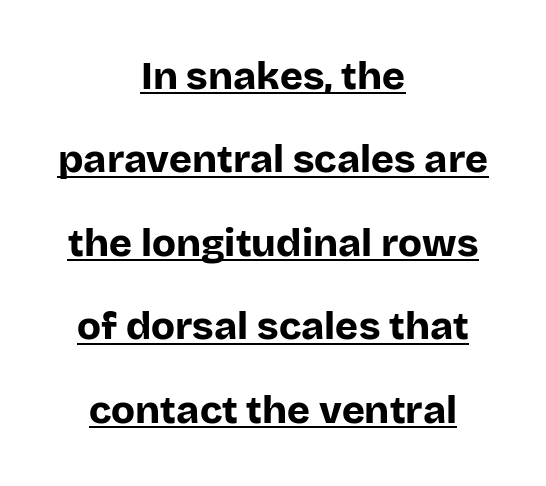
Q: Is the text bold? A: Yes.
Q: Is the text italic (slanted)? A: No, it is upright.
Q: Is the typeface a serif or a sans-serif typeface? A: Sans-serif.
Q: Is the text underlined? A: Yes.
Q: How is the paragraph aligned? A: Centered.
Q: Is the spacing between letters normal or unusually wide? A: Normal.
Q: Is the spacing between lines tight, normal or loose? A: Loose.
Q: Width (condensed, normal, or wide)? A: Normal.
Q: Stroke contrast? A: Low.
Q: x-height? A: Large.
Q: Monospaced? A: No.
